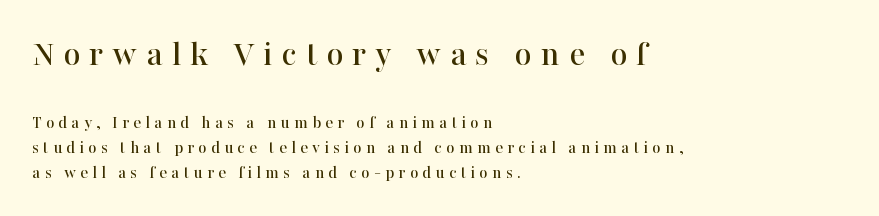
Q: Is the text italic (slanted)? A: No, it is upright.
Q: Is the typeface a serif or a sans-serif typeface? A: Serif.
Q: Is the text underlined? A: No.
Q: How is the paragraph aligned? A: Left-aligned.
Q: Is the spacing between letters normal or unusually wide? A: Unusually wide.
Q: Is the spacing between lines tight, normal or loose? A: Normal.
Q: Which block of text is set in a larger size, the first (top) or the second (bottom)? A: The first (top) one.
Q: Width (condensed, normal, or wide)? A: Normal.
Q: Stroke contrast? A: High.
Q: x-height? A: Medium.
Q: Monospaced? A: No.
